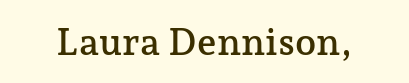
Q: Is the text italic (slanted)? A: No, it is upright.
Q: Is the typeface a serif or a sans-serif typeface? A: Serif.
Q: Is the text underlined? A: No.
Q: Is the spacing between letters normal or unusually wide? A: Normal.
Q: Width (condensed, normal, or wide)? A: Normal.
Q: Stroke contrast? A: Low.
Q: x-height? A: Medium.
Q: Monospaced? A: No.
